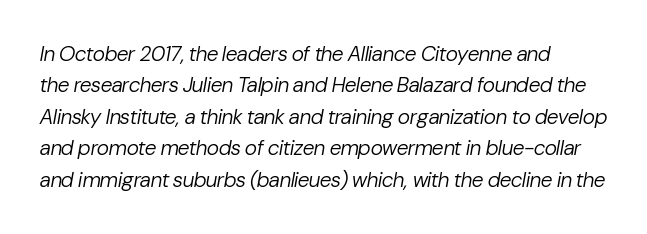
{"italic": "yes", "lean": "right", "slant_degrees": 10, "bold": "no", "underline": "no", "line_spacing": "normal", "line_spacing_ratio": 1.5, "letter_spacing": "normal", "letter_spacing_em": 0.0, "glyph_px": 21}
